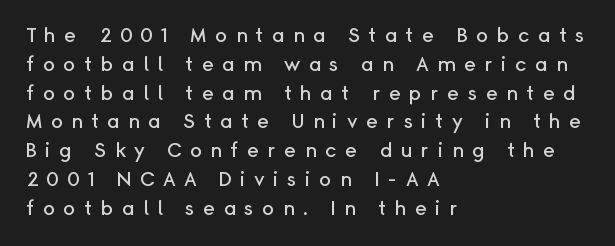
The image shows 20 px text type, upright; set left-aligned, normal line spacing (1.44x), unusually wide letter spacing (+0.42 em), not underlined.
